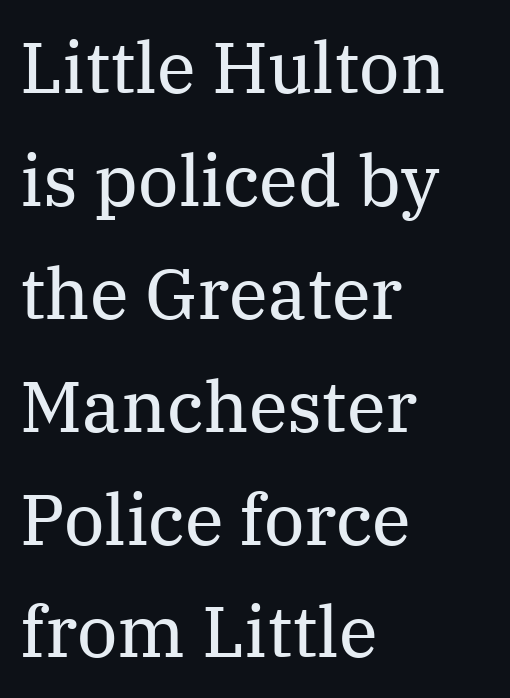
The image shows 71 px regular-weight serif type, upright; set left-aligned, normal line spacing (1.59x), normal letter spacing, not underlined; medium stroke contrast and a medium x-height.
